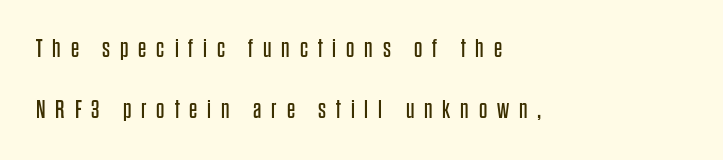
The image shows 26 px text type, upright; set left-aligned, loose line spacing (2.34x), unusually wide letter spacing (+0.38 em), not underlined.
